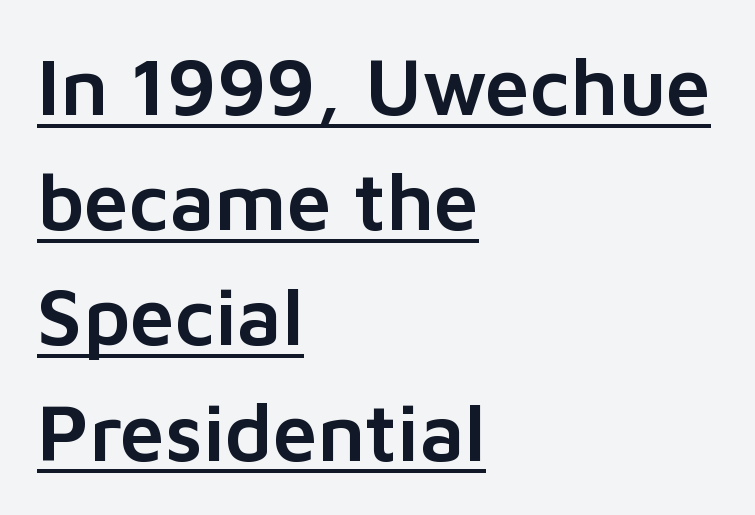
{"serif": "no", "italic": "no", "width": "normal", "stroke_contrast": "low", "x_height": "medium", "monospaced": "no", "underline": "yes", "align": "left", "line_spacing": "normal", "line_spacing_ratio": 1.44, "letter_spacing": "normal", "letter_spacing_em": 0.0, "glyph_px": 80}
